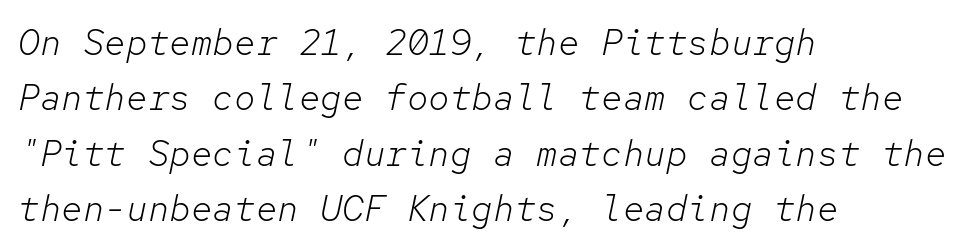
{"italic": "yes", "lean": "right", "slant_degrees": 12, "bold": "no", "weight": "light", "width": "normal", "stroke_contrast": "low", "x_height": "medium", "monospaced": "yes", "underline": "no", "align": "left", "line_spacing": "normal", "line_spacing_ratio": 1.54, "letter_spacing": "normal", "letter_spacing_em": 0.0, "glyph_px": 36}
